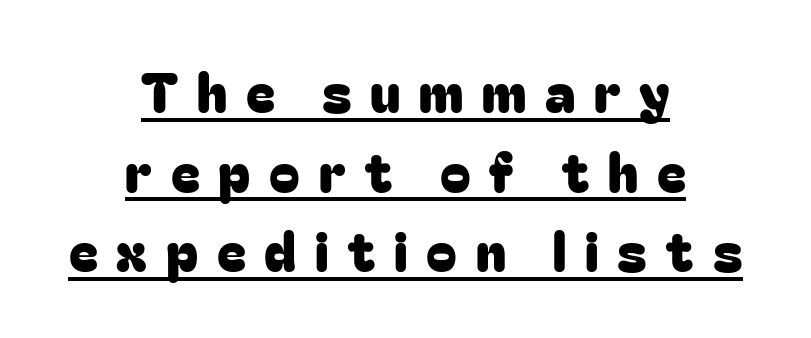
The image shows 55 px sans-serif type, upright; set centered, normal line spacing (1.45x), unusually wide letter spacing (+0.34 em), underlined; low stroke contrast and a medium x-height.
